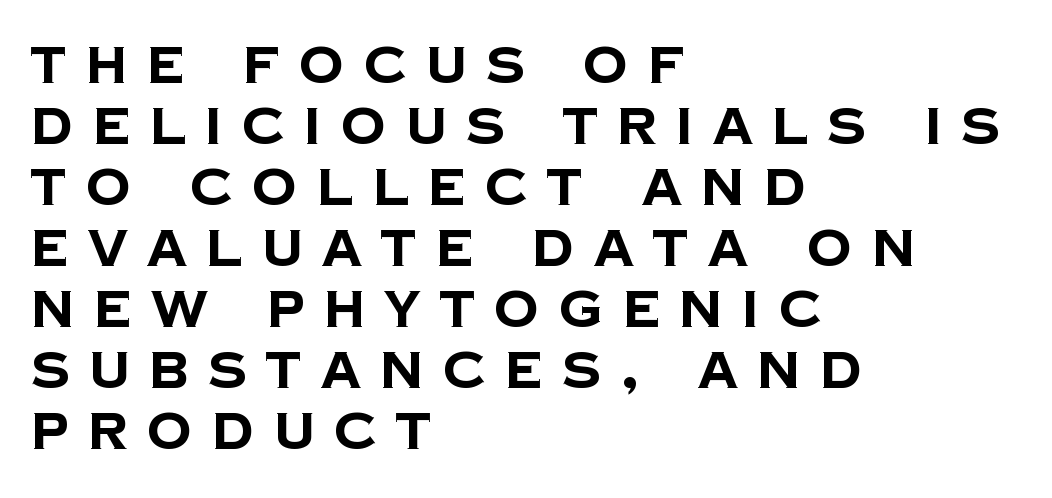
Every letter is thick-stroked: bold, no question. The space directly below the letters is spotless. The ragged edge is on the right, which tells us the setting is flush left. Words appear elongated and porous because spacing is wide.
